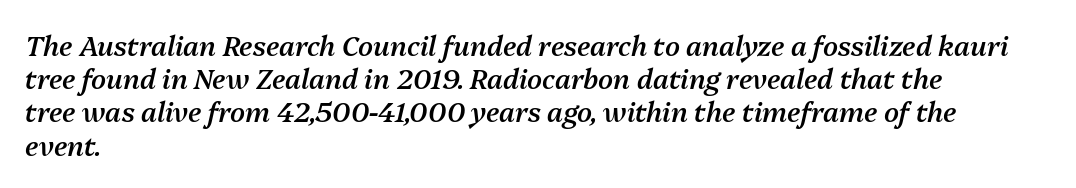
{"italic": "yes", "lean": "right", "slant_degrees": 13, "bold": "semi", "underline": "no", "align": "left", "line_spacing_ratio": 1.23, "letter_spacing": "normal", "letter_spacing_em": 0.0, "glyph_px": 27}
